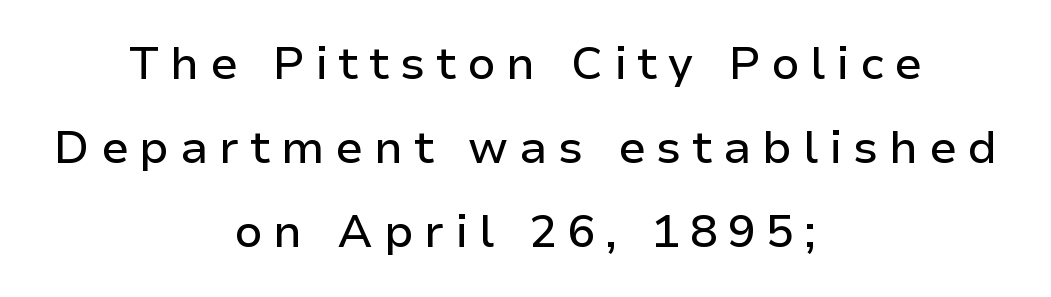
Q: Is the text italic (slanted)? A: No, it is upright.
Q: Is the typeface a serif or a sans-serif typeface? A: Sans-serif.
Q: Is the text underlined? A: No.
Q: How is the paragraph aligned? A: Centered.
Q: Is the spacing between letters normal or unusually wide? A: Unusually wide.
Q: Width (condensed, normal, or wide)? A: Normal.
Q: Stroke contrast? A: Low.
Q: x-height? A: Medium.
Q: Monospaced? A: No.
